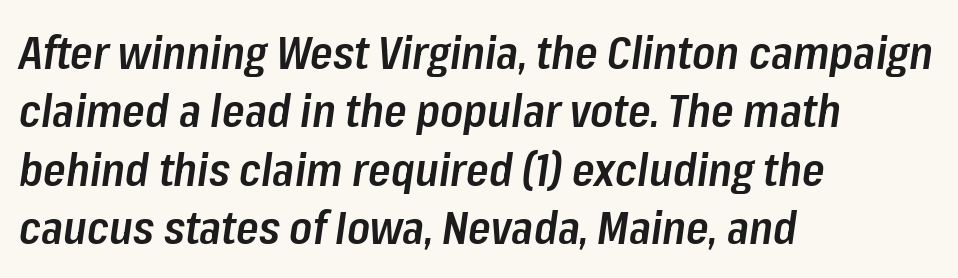
Short note: letters normally spaced. Moderately thickened strokes mark this as semibold type. Each letter keeps its own natural width here, so spacing adapts to shape. Any mark beneath the type? The region is blank. Where is the straight margin? On the left. It's the slanting kind of type.
